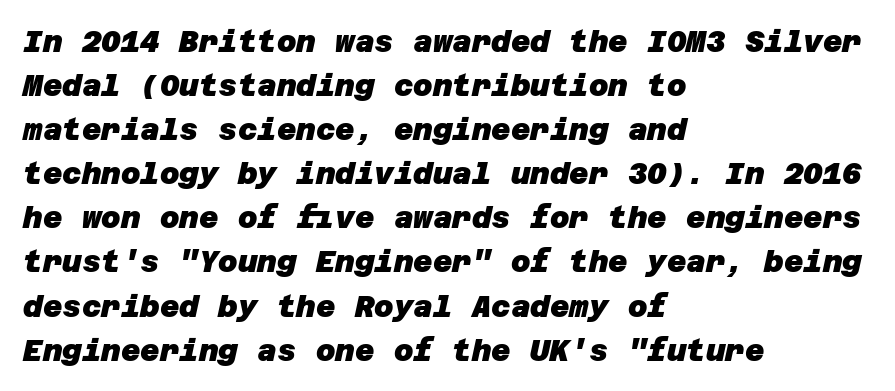
{"serif": "no", "bold": "yes", "weight": "heavy", "width": "normal", "stroke_contrast": "low", "x_height": "large", "underline": "no", "align": "left", "line_spacing": "normal", "line_spacing_ratio": 1.47, "letter_spacing": "normal", "letter_spacing_em": 0.0, "glyph_px": 30}
